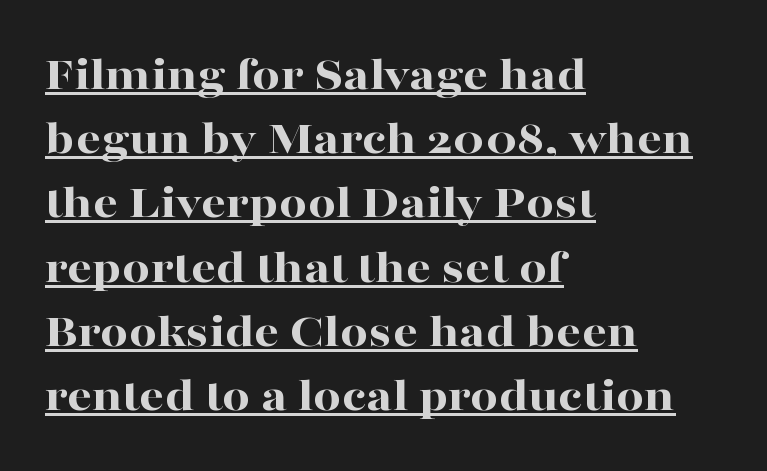
{"serif": "yes", "italic": "no", "bold": "yes", "weight": "bold", "width": "wide", "stroke_contrast": "high", "x_height": "medium", "monospaced": "no", "underline": "yes", "align": "left", "line_spacing": "normal", "line_spacing_ratio": 1.31, "letter_spacing": "normal", "letter_spacing_em": 0.0, "glyph_px": 49}
